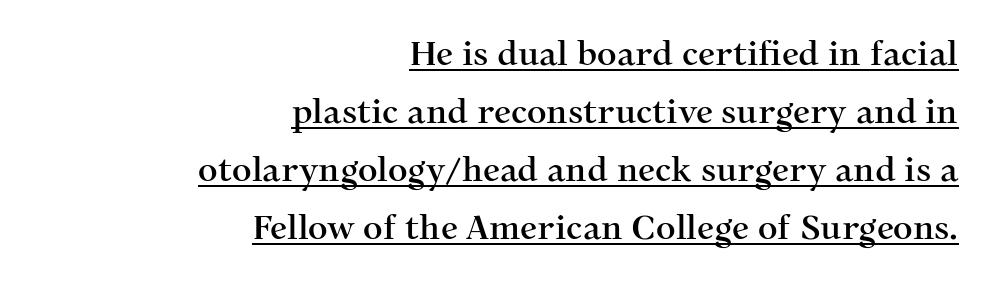
Italic: no, the glyphs are upright roman. The string is rendered with underlining switched on. Stroke terminals: seriffed. Spacing verdict: proportional, widths tailored to each character. In CSS terms this would be text-align: right.
